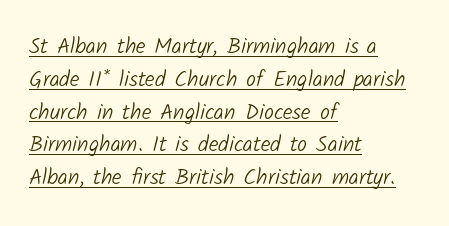
The vertical gap from one line to the next is medium. Is the stroke heavy? The answer is a plain regular-or-lighter. The passage shown has conventional tracking throughout. Notice how a bar underscores the lettering throughout. The ragged edge is on the right, which tells us the setting is flush left.
